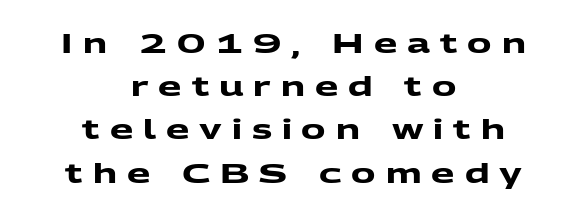
Typographic density is high because the face is bold. Is the block centered? Yes — each line is placed symmetrically about the middle. Only glyphs here, with clear space below each row. Between one letter and the next there's a generous, obvious gap.
